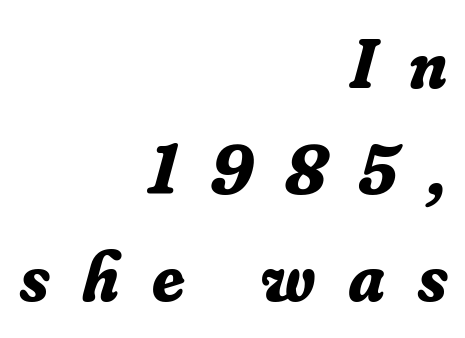
In terms of weight, the rendering is a true, heavy bold. Every row of glyphs terminates at an identical x-position on the right. Looks like regular typesetting: each glyph gets only the width it needs. Observe the wide spacing: letters keep a clear distance from each other. Regarding leading, the lines here are spaced in the standard way. The gap between lines stays unmarked.
